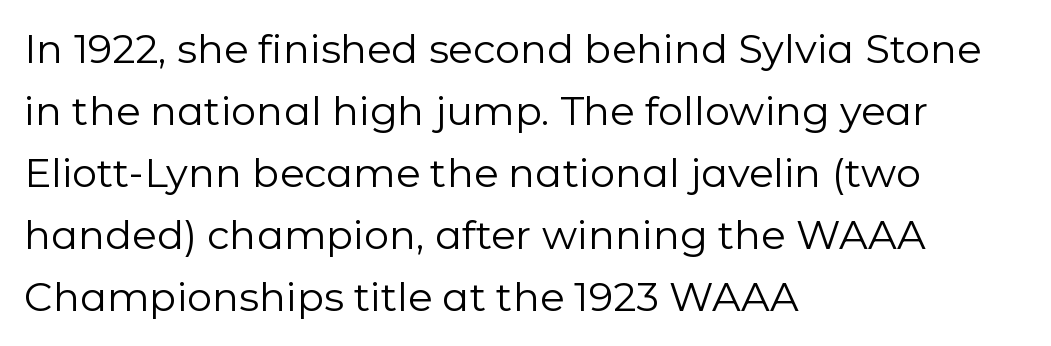
The image shows 40 px regular-weight sans-serif type, upright; set left-aligned, normal line spacing (1.55x), normal letter spacing, not underlined; low stroke contrast and a medium x-height.
